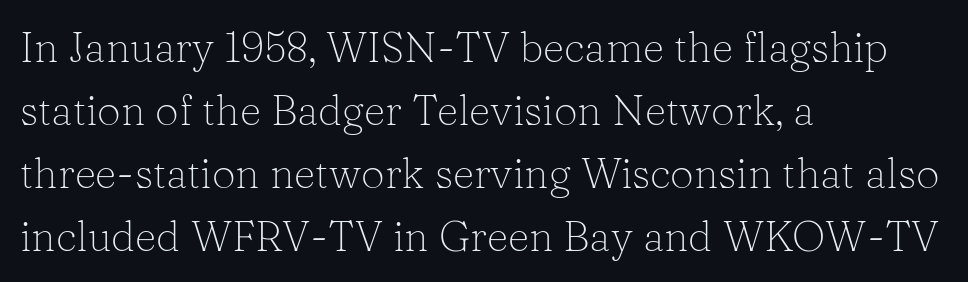
The type is set solid horizontally, with unmodified tracking. A quiet, ordinary-to-light weight characterises the typeface. The passage shown is typeset with a serif family. The space between consecutive lines is moderate. All the whitespace from short lines collects on the right.
